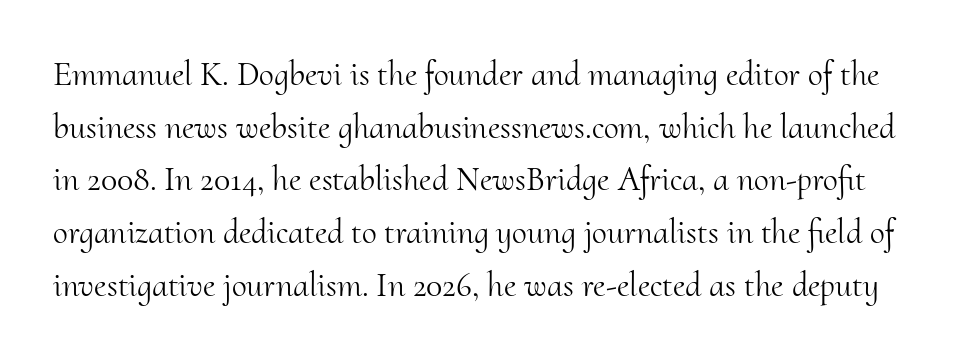
The block of text has a typical density, with ordinary space between rows. Ink coverage per letter is moderate at most. The specimen omits any rule beneath the text block's lines. Serifs: yes, visible at the terminals of the letterforms.
